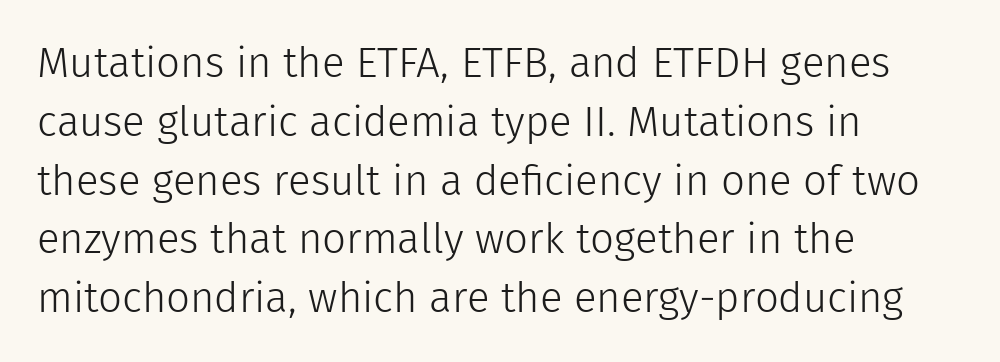
The image shows 42 px light sans-serif type, upright; set left-aligned, normal line spacing (1.4x), normal letter spacing, not underlined; low stroke contrast and a medium x-height.
